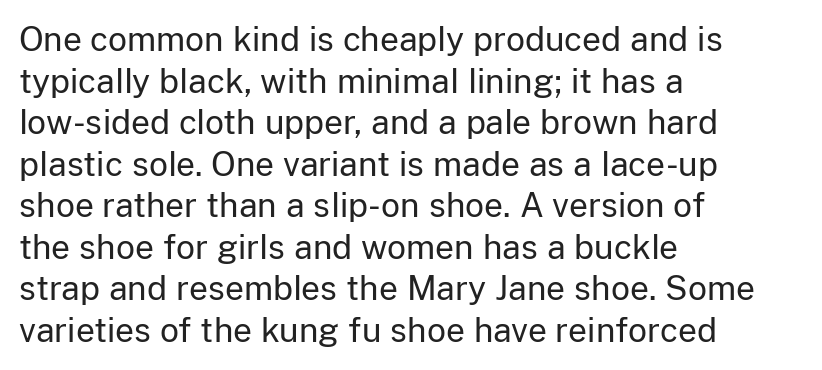
{"serif": "no", "italic": "no", "bold": "no", "weight": "regular", "width": "normal", "stroke_contrast": "low", "x_height": "medium", "monospaced": "no", "underline": "no", "align": "left", "line_spacing": "normal", "line_spacing_ratio": 1.26, "letter_spacing": "normal", "letter_spacing_em": 0.0, "glyph_px": 33}
